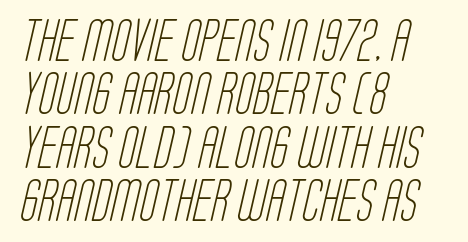
Q: Is the text bold? A: No.
Q: Is the typeface a serif or a sans-serif typeface? A: Sans-serif.
Q: Is the text underlined? A: No.
Q: How is the paragraph aligned? A: Left-aligned.
Q: Is the spacing between letters normal or unusually wide? A: Normal.
Q: Is the spacing between lines tight, normal or loose? A: Normal.
Q: Width (condensed, normal, or wide)? A: Condensed.
Q: Stroke contrast? A: Low.
Q: x-height? A: Large.
Q: Monospaced? A: No.
